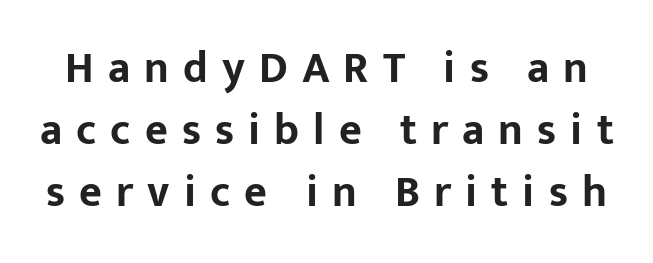
The image shows 44 px bold sans-serif type, upright; set normal line spacing (1.41x), unusually wide letter spacing (+0.32 em), not underlined; low stroke contrast and a medium x-height.
